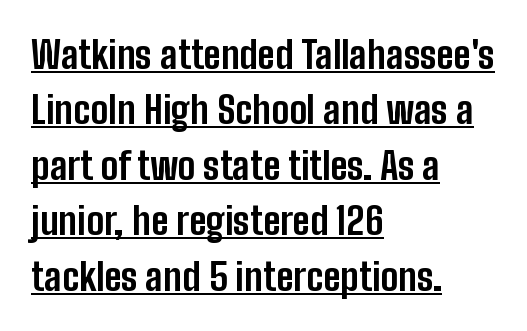
{"serif": "no", "italic": "no", "bold": "yes", "weight": "bold", "width": "condensed", "stroke_contrast": "low", "x_height": "medium", "monospaced": "no", "underline": "yes", "align": "left", "line_spacing": "normal", "line_spacing_ratio": 1.46, "letter_spacing": "normal", "letter_spacing_em": 0.0, "glyph_px": 38}
